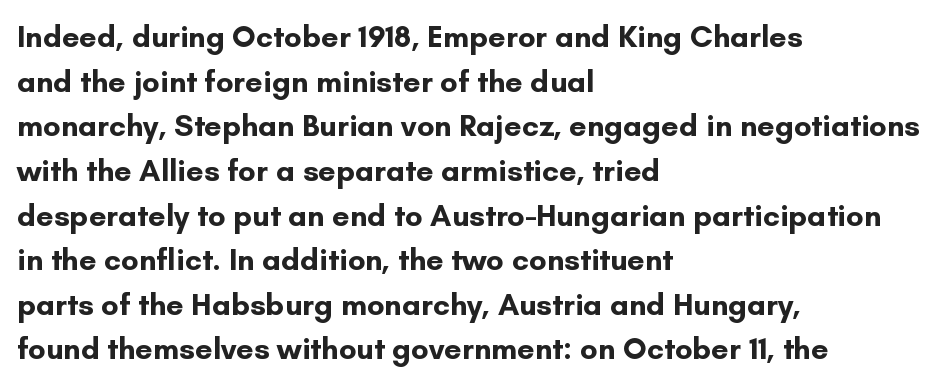
{"serif": "no", "italic": "no", "bold": "yes", "weight": "bold", "width": "normal", "stroke_contrast": "low", "x_height": "small", "monospaced": "no", "underline": "no", "align": "left", "line_spacing": "normal", "line_spacing_ratio": 1.44, "letter_spacing": "normal", "letter_spacing_em": 0.0, "glyph_px": 31}
